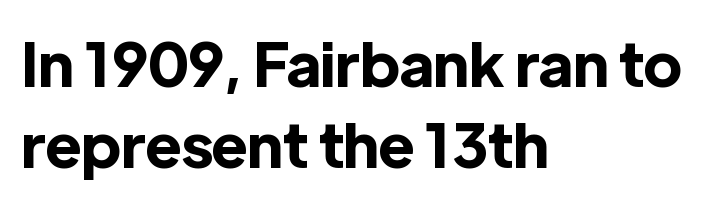
Q: Is the text bold? A: Yes.
Q: Is the text italic (slanted)? A: No, it is upright.
Q: Is the typeface a serif or a sans-serif typeface? A: Sans-serif.
Q: Is the text underlined? A: No.
Q: How is the paragraph aligned? A: Left-aligned.
Q: Is the spacing between letters normal or unusually wide? A: Normal.
Q: Is the spacing between lines tight, normal or loose? A: Normal.
Q: Width (condensed, normal, or wide)? A: Normal.
Q: x-height? A: Medium.
Q: Monospaced? A: No.
